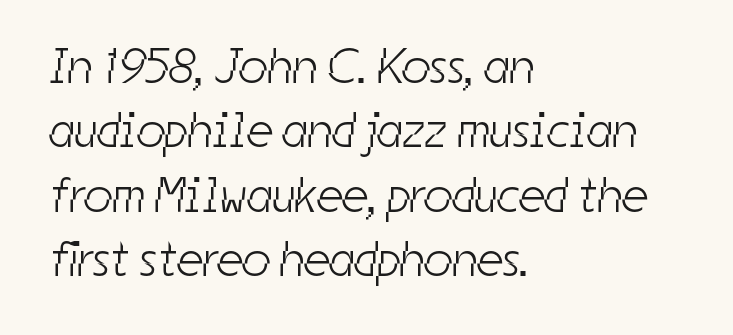
The image shows 50 px light, condensed sans-serif type; set left-aligned, normal line spacing (1.29x), normal letter spacing, not underlined; low stroke contrast and a medium x-height.
